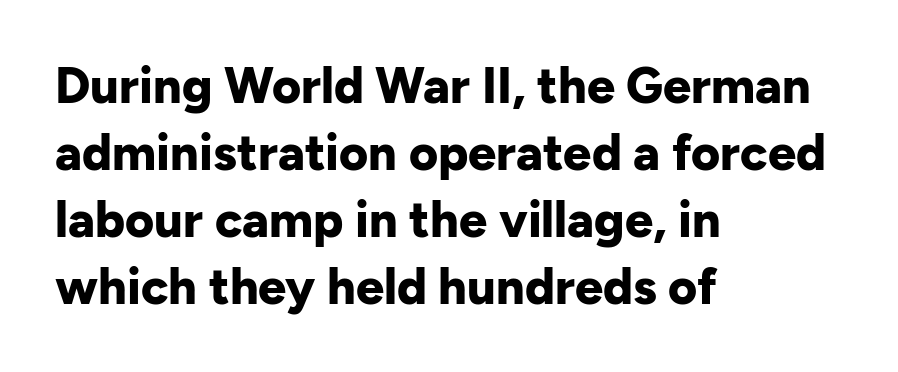
The image shows 50 px bold sans-serif type, upright; set left-aligned, normal line spacing (1.34x), normal letter spacing, not underlined; low stroke contrast and a medium x-height.
